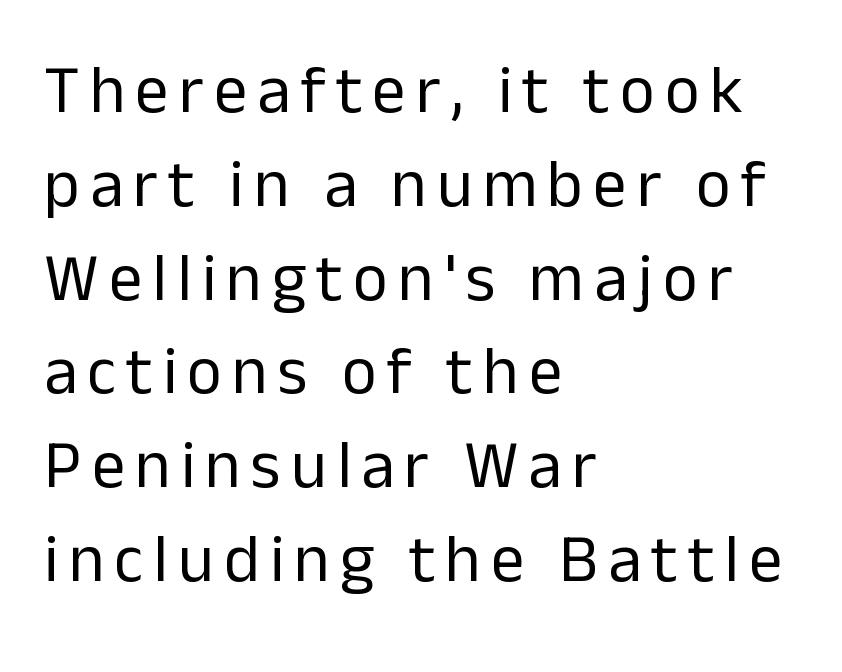
Q: Is the text bold? A: No.
Q: Is the text italic (slanted)? A: No, it is upright.
Q: Is the typeface a serif or a sans-serif typeface? A: Sans-serif.
Q: Is the text underlined? A: No.
Q: How is the paragraph aligned? A: Left-aligned.
Q: Is the spacing between lines tight, normal or loose? A: Normal.
Q: Width (condensed, normal, or wide)? A: Normal.
Q: Stroke contrast? A: Low.
Q: x-height? A: Medium.
Q: Monospaced? A: No.
